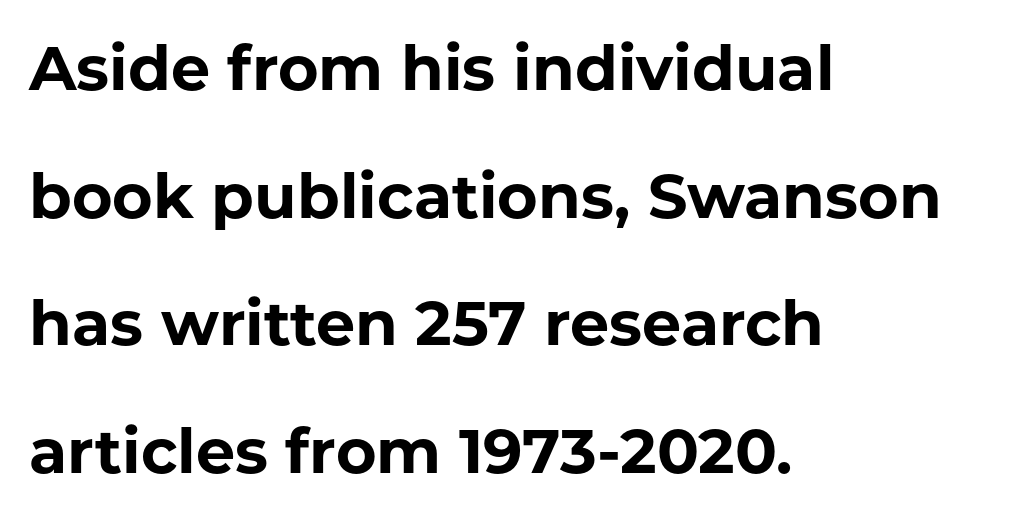
{"serif": "no", "italic": "no", "bold": "yes", "weight": "bold", "width": "normal", "stroke_contrast": "low", "x_height": "medium", "monospaced": "no", "underline": "no", "align": "left", "line_spacing": "loose", "line_spacing_ratio": 2.06, "letter_spacing": "normal", "letter_spacing_em": 0.0, "glyph_px": 62}
